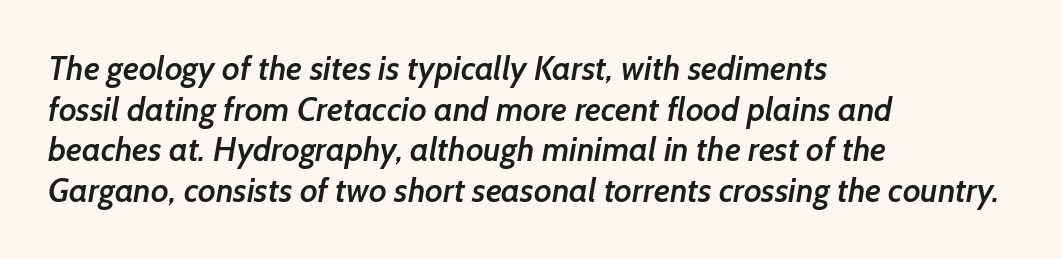
The image shows 33 px semibold sans-serif type; set left-aligned, line spacing 1.23x, normal letter spacing, not underlined; low stroke contrast and a medium x-height.
